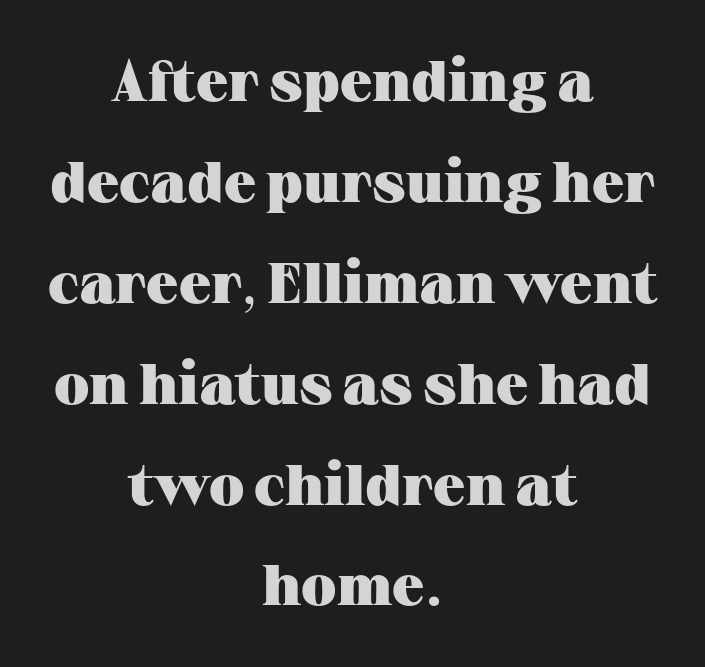
Is there any slant? The stems are plumb. Both edges are ragged and mirror each other, which tells us the setting is centered. This rendering leaves character spacing at its baseline value. The face used here is proportionally spaced, like ordinary book or web type. Beneath every word, the page is bare.
